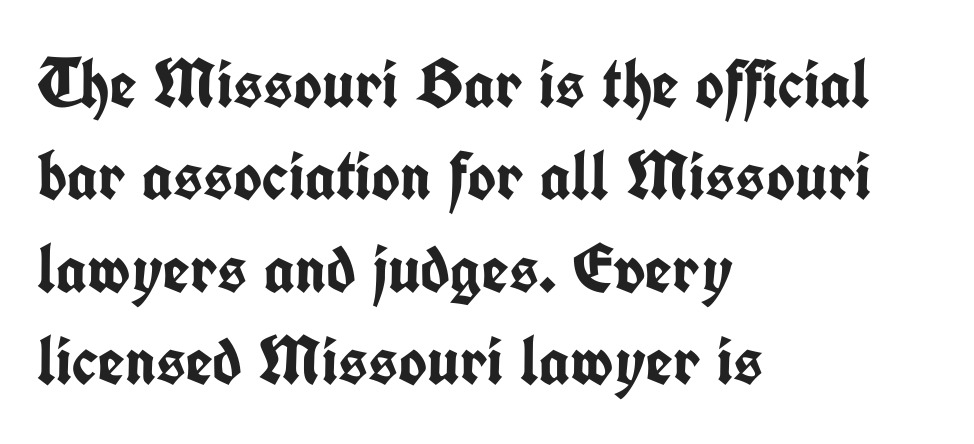
Q: Is the text bold? A: Yes.
Q: Is the text italic (slanted)? A: No, it is upright.
Q: Is the typeface a serif or a sans-serif typeface? A: Sans-serif.
Q: Is the text underlined? A: No.
Q: How is the paragraph aligned? A: Left-aligned.
Q: Is the spacing between letters normal or unusually wide? A: Normal.
Q: Is the spacing between lines tight, normal or loose? A: Normal.
Q: Width (condensed, normal, or wide)? A: Condensed.
Q: Stroke contrast? A: Low.
Q: x-height? A: Medium.
Q: Monospaced? A: No.
